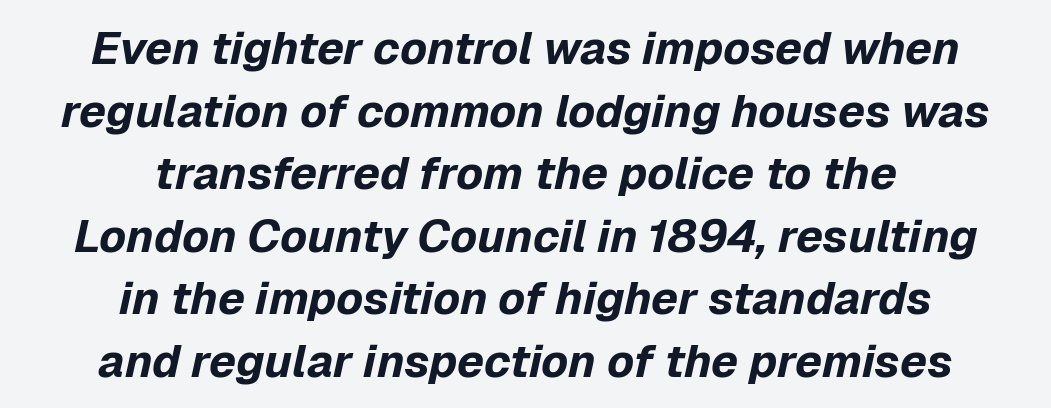
{"italic": "yes", "lean": "right", "slant_degrees": 12, "bold": "yes", "weight": "bold", "width": "normal", "stroke_contrast": "low", "x_height": "medium", "monospaced": "no", "underline": "no", "align": "center", "line_spacing": "normal", "line_spacing_ratio": 1.36, "letter_spacing": "normal", "letter_spacing_em": 0.0, "glyph_px": 46}
